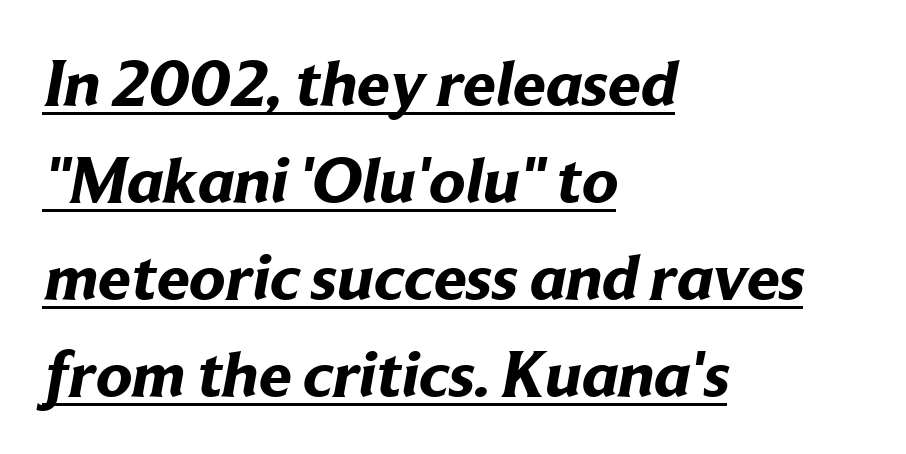
{"serif": "no", "bold": "yes", "weight": "bold", "width": "normal", "stroke_contrast": "low", "x_height": "medium", "monospaced": "no", "underline": "yes", "align": "left", "line_spacing": "normal", "line_spacing_ratio": 1.47, "letter_spacing": "normal", "letter_spacing_em": 0.0, "glyph_px": 66}
